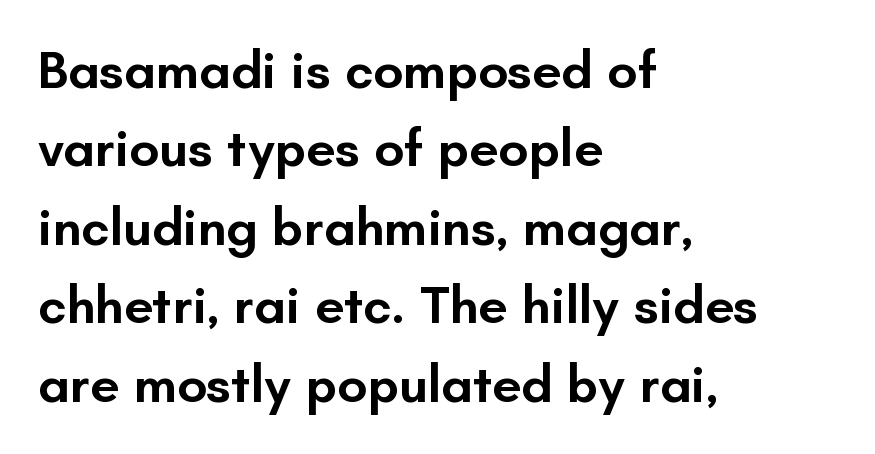
The image shows 53 px semibold sans-serif type, upright; set left-aligned, normal line spacing (1.48x), normal letter spacing, not underlined; low stroke contrast and a small x-height.
